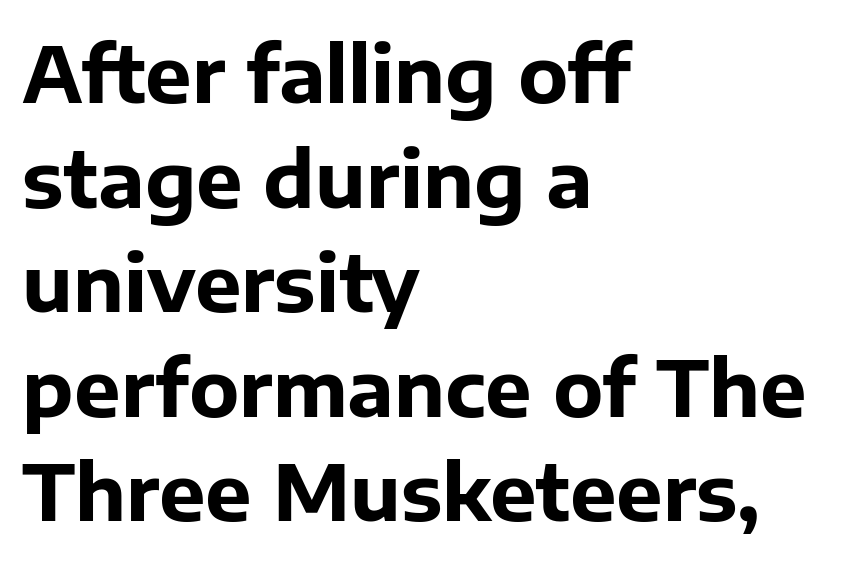
Q: Is the text bold? A: Yes.
Q: Is the text italic (slanted)? A: No, it is upright.
Q: Is the typeface a serif or a sans-serif typeface? A: Sans-serif.
Q: Is the text underlined? A: No.
Q: How is the paragraph aligned? A: Left-aligned.
Q: Is the spacing between letters normal or unusually wide? A: Normal.
Q: Is the spacing between lines tight, normal or loose? A: Normal.
Q: Width (condensed, normal, or wide)? A: Normal.
Q: Stroke contrast? A: Low.
Q: x-height? A: Medium.
Q: Monospaced? A: No.
